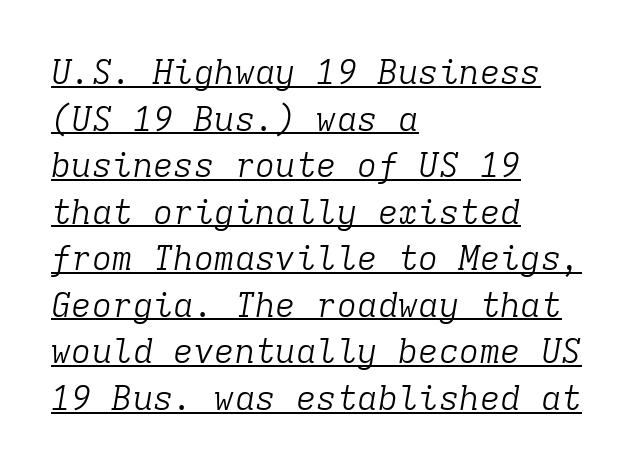
The image shows 34 px light serif type, italic (leaning right), monospaced; set left-aligned, normal line spacing (1.37x), normal letter spacing, underlined; low stroke contrast and a medium x-height.
